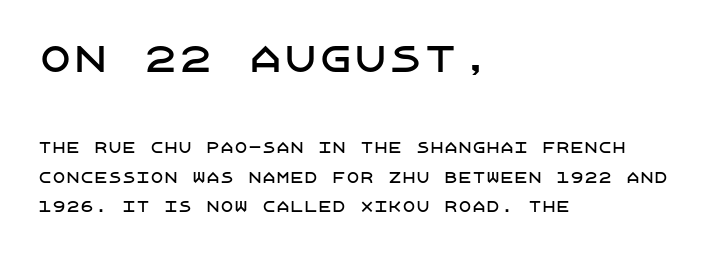
{"serif": "no", "italic": "no", "width": "normal", "stroke_contrast": "low", "x_height": "large", "underline": "no", "align": "left", "line_spacing": "loose", "line_spacing_ratio": 2.1, "letter_spacing": "normal", "letter_spacing_em": 0.0, "larger_block": "first", "size_ratio": 2.5, "glyph_px": 35}
